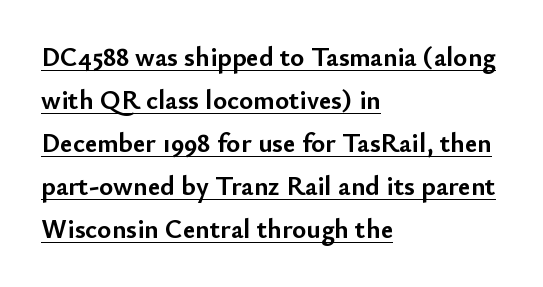
{"italic": "no", "bold": "yes", "underline": "yes", "align": "left", "line_spacing": "normal", "line_spacing_ratio": 1.59, "letter_spacing": "normal", "letter_spacing_em": 0.0, "glyph_px": 27}
